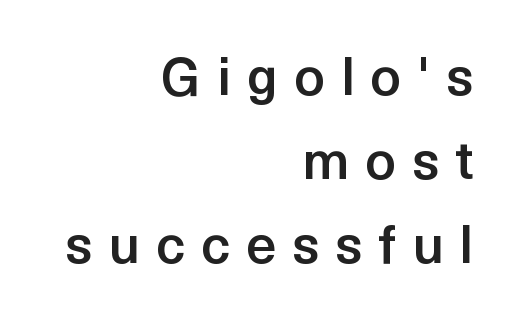
The image shows 54 px semibold sans-serif type, upright; set right-aligned, normal line spacing (1.56x), unusually wide letter spacing (+0.29 em), not underlined; a medium x-height.
